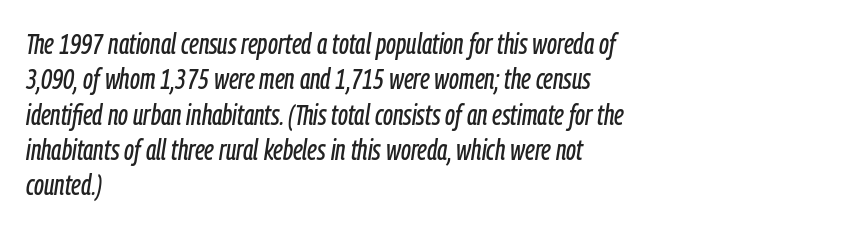
This sample uses an oblique cut, with every glyph tilted off the vertical. The rendering anchors every line to the left-hand side. Honestly, the letter spacing is just normal — you wouldn't notice it. Descenders are the only things crossing below the line. Evenly set lines give the paragraph a standard silhouette.
